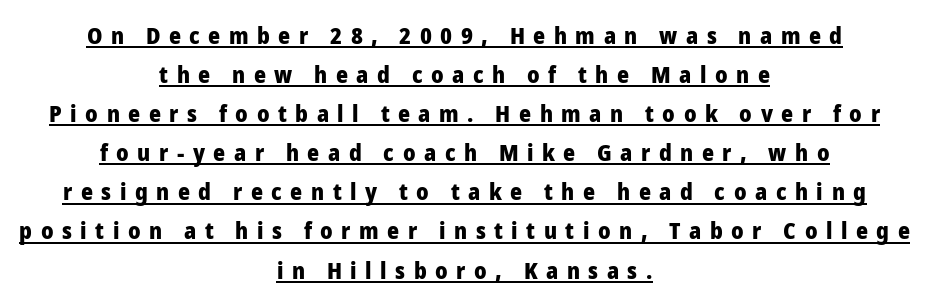
The rendering uses the underline text-decoration. This is the regular roman posture of the typeface. How would I describe the line gaps? Plain and ordinary. One-word summary of the alignment: center. Loose tracking; the words dissolve into strings of separated letters. Typesetter's note: full bold, strokes at maximum text heaviness.
